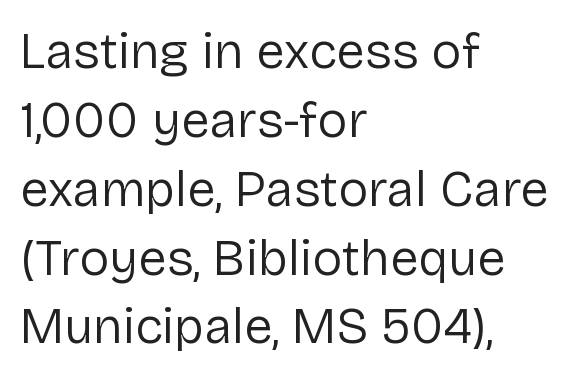
Q: Is the text bold? A: No.
Q: Is the text italic (slanted)? A: No, it is upright.
Q: Is the typeface a serif or a sans-serif typeface? A: Sans-serif.
Q: Is the text underlined? A: No.
Q: How is the paragraph aligned? A: Left-aligned.
Q: Is the spacing between letters normal or unusually wide? A: Normal.
Q: Is the spacing between lines tight, normal or loose? A: Normal.
Q: Width (condensed, normal, or wide)? A: Normal.
Q: Stroke contrast? A: Low.
Q: x-height? A: Medium.
Q: Monospaced? A: No.
